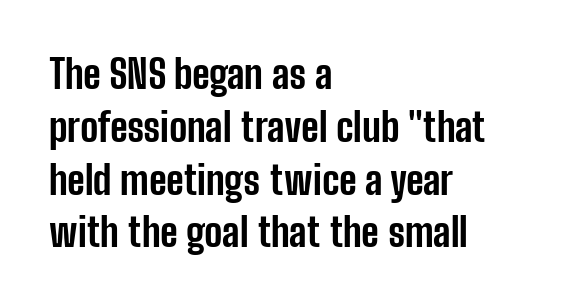
Horizontal alignment here is leftward, the default for most running prose. Check under the words: just untouched page. Default kerning and tracking; the words read as compact shapes. The letters carry no serifs — their stems end cleanly without finishing strokes. A typesetter would call this proportional, since set widths differ per character. Leading: standard.
